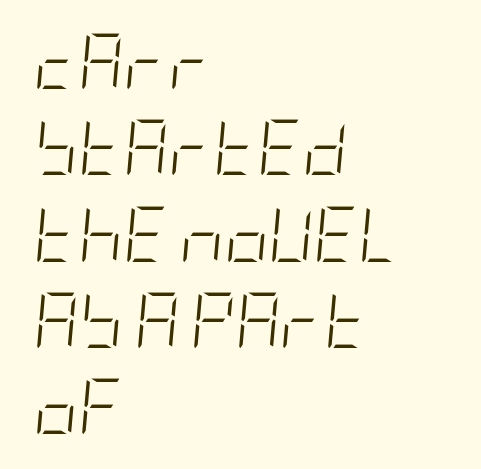
{"italic": "yes", "lean": "right", "slant_degrees": 5, "bold": "no", "weight": "light", "width": "condensed", "stroke_contrast": "low", "x_height": "large", "underline": "no", "align": "left", "line_spacing": "normal", "line_spacing_ratio": 1.57, "letter_spacing": "normal", "letter_spacing_em": 0.0, "glyph_px": 55}
